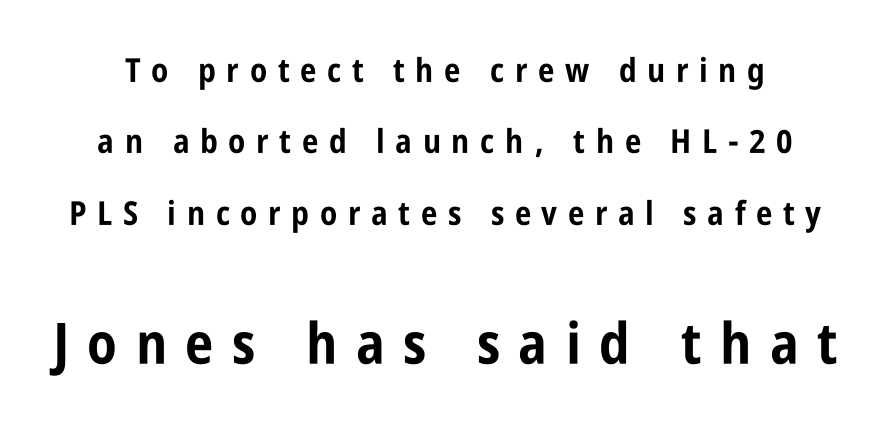
Q: Is the text bold? A: Yes.
Q: Is the text italic (slanted)? A: No, it is upright.
Q: Is the typeface a serif or a sans-serif typeface? A: Sans-serif.
Q: Is the text underlined? A: No.
Q: Is the spacing between letters normal or unusually wide? A: Unusually wide.
Q: Is the spacing between lines tight, normal or loose? A: Loose.
Q: Which block of text is set in a larger size, the first (top) or the second (bottom)? A: The second (bottom) one.
Q: Width (condensed, normal, or wide)? A: Condensed.
Q: Stroke contrast? A: Low.
Q: x-height? A: Large.
Q: Monospaced? A: No.
